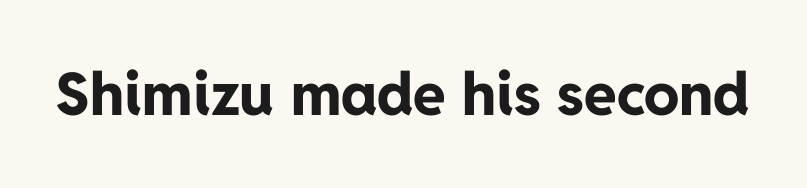
The image shows 59 px bold sans-serif type, upright; set normal letter spacing, not underlined; low stroke contrast and a medium x-height.
